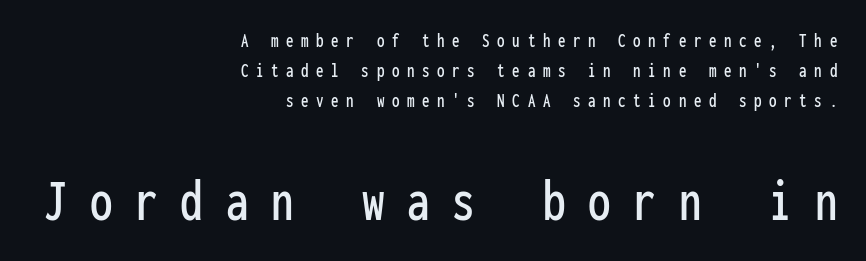
Q: Is the text italic (slanted)? A: No, it is upright.
Q: Is the typeface a serif or a sans-serif typeface? A: Sans-serif.
Q: Is the text underlined? A: No.
Q: How is the paragraph aligned? A: Right-aligned.
Q: Is the spacing between letters normal or unusually wide? A: Unusually wide.
Q: Is the spacing between lines tight, normal or loose? A: Normal.
Q: Which block of text is set in a larger size, the first (top) or the second (bottom)? A: The second (bottom) one.
Q: Width (condensed, normal, or wide)? A: Condensed.
Q: Stroke contrast? A: Low.
Q: x-height? A: Medium.
Q: Monospaced? A: Yes.
